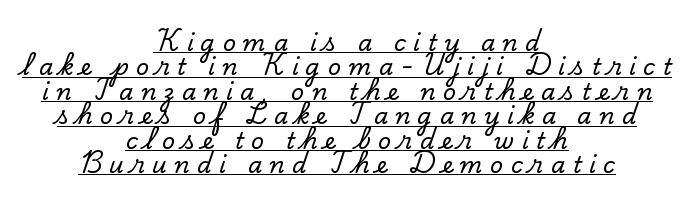
Q: Is the text italic (slanted)? A: Yes.
Q: Is the text underlined? A: Yes.
Q: How is the paragraph aligned? A: Centered.
Q: Is the spacing between letters normal or unusually wide? A: Unusually wide.
Q: Is the spacing between lines tight, normal or loose? A: Tight.
